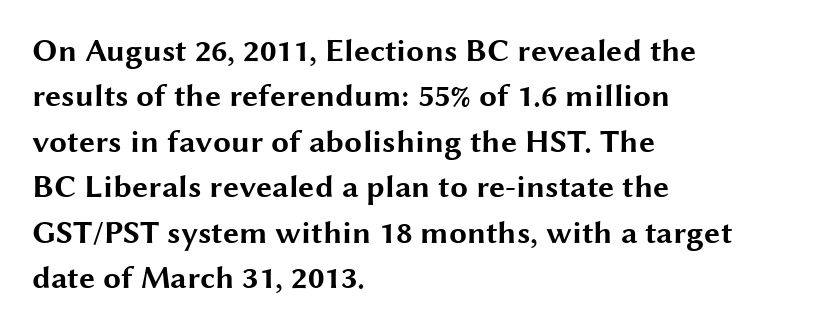
{"serif": "no", "italic": "no", "bold": "yes", "weight": "bold", "width": "wide", "stroke_contrast": "medium", "x_height": "medium", "monospaced": "no", "underline": "no", "align": "left", "line_spacing": "normal", "line_spacing_ratio": 1.42, "letter_spacing": "normal", "letter_spacing_em": 0.0, "glyph_px": 32}
